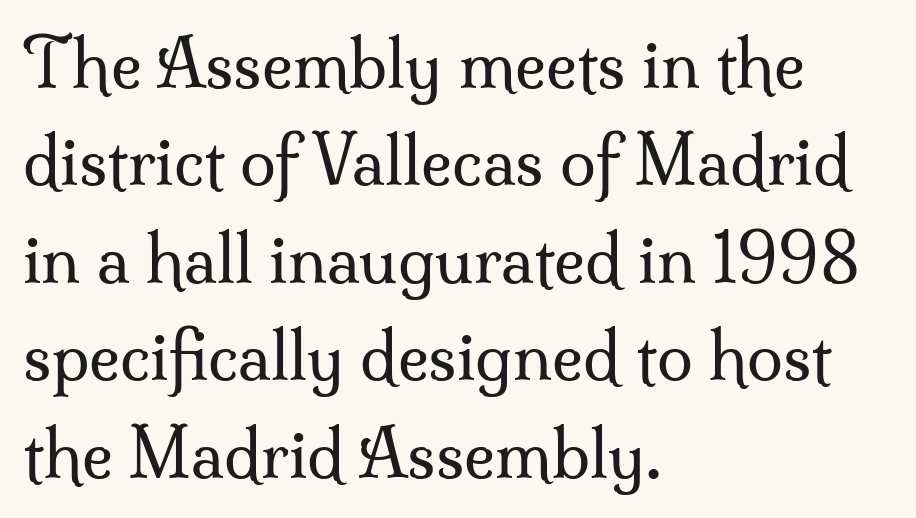
Do the characters align in a grid? No, the font is proportional. Horizontal alignment here is leftward, the default for most running prose. Unlike a clean sans, this face finishes its strokes with serifs. The string is rendered with underlining switched off.
